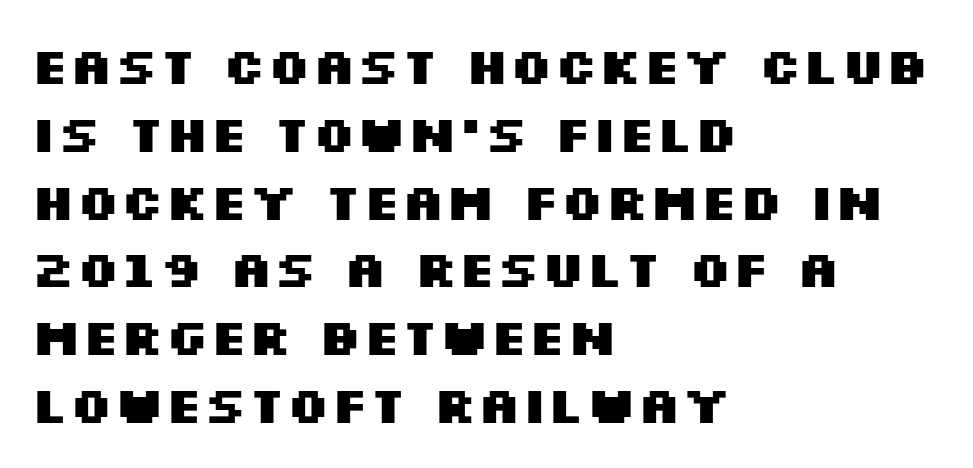
The image shows 51 px heavy, wide sans-serif type, upright; set left-aligned, normal line spacing (1.33x), normal letter spacing, not underlined; medium stroke contrast and a large x-height.
